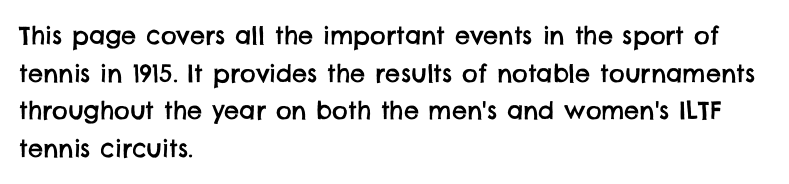
{"underline": "no", "align": "left", "line_spacing": "normal", "line_spacing_ratio": 1.57, "letter_spacing": "normal", "letter_spacing_em": 0.0, "glyph_px": 24}
